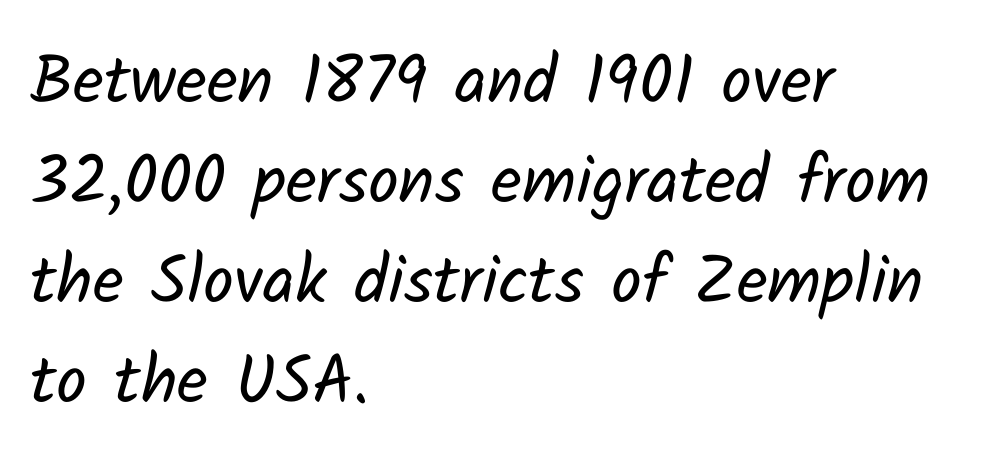
The image shows 68 px regular-weight sans-serif type; set left-aligned, normal line spacing (1.47x), normal letter spacing, not underlined; low stroke contrast and a medium x-height.
